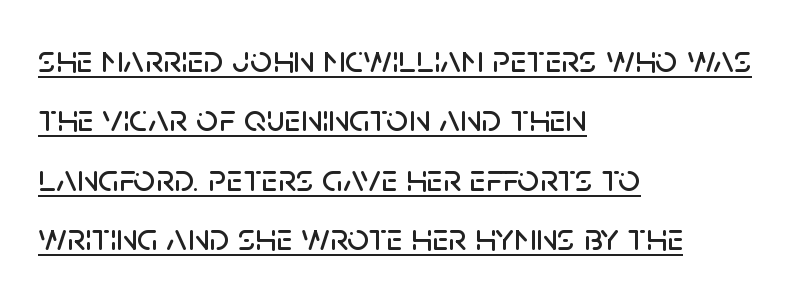
Teacher's note: observe the even left margin — that is flush-left alignment. Horizontal bands of white between lines are of average thickness. Inter-character spacing is left at the font's built-in metrics. Unlike italic type, these characters show no tilt at all. Typographically, this falls in the sans-serif category. Looks like regular typesetting: each glyph gets only the width it needs.
